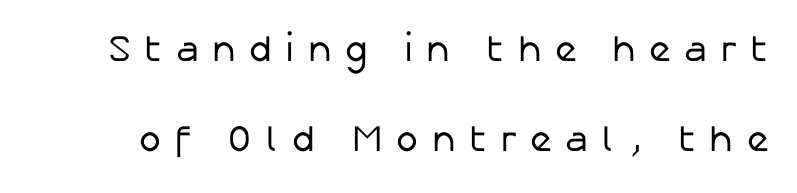
No heavy texture on the line: the type isn't bold. Nope, not italic — everything's standing straight. Characters follow at a spacing far wider than the type designer built in. The text was rendered using a sans face with plain stroke endings.
